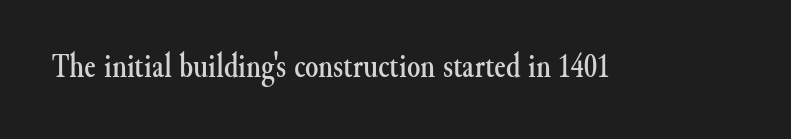
Q: Is the text italic (slanted)? A: No, it is upright.
Q: Is the typeface a serif or a sans-serif typeface? A: Serif.
Q: Is the text underlined? A: No.
Q: Is the spacing between letters normal or unusually wide? A: Normal.
Q: Width (condensed, normal, or wide)? A: Normal.
Q: Stroke contrast? A: Medium.
Q: x-height? A: Small.
Q: Monospaced? A: No.
